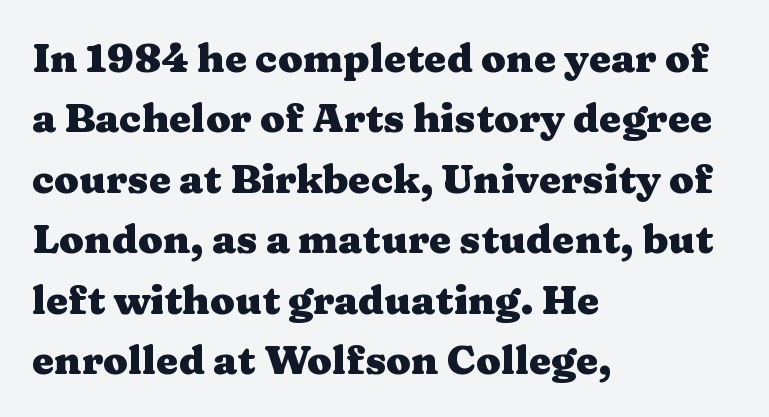
{"serif": "yes", "italic": "no", "bold": "yes", "weight": "heavy", "width": "wide", "stroke_contrast": "medium", "x_height": "medium", "monospaced": "no", "underline": "no", "align": "left", "line_spacing": "normal", "line_spacing_ratio": 1.51, "letter_spacing": "normal", "letter_spacing_em": 0.0, "glyph_px": 40}
